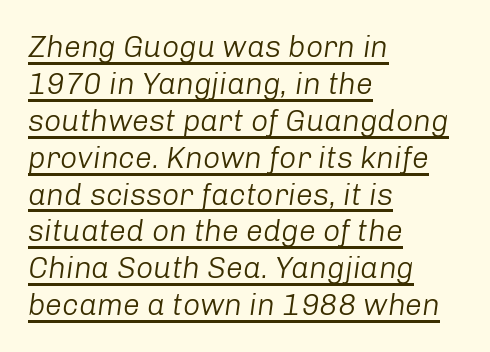
{"italic": "yes", "lean": "right", "slant_degrees": 8, "bold": "no", "weight": "light", "width": "normal", "stroke_contrast": "low", "x_height": "medium", "monospaced": "no", "underline": "yes", "align": "left", "line_spacing_ratio": 1.23, "letter_spacing": "normal", "letter_spacing_em": 0.0, "glyph_px": 30}
